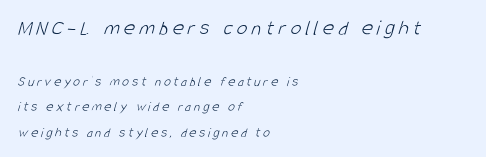
The image shows 22 px text type; set left-aligned, line spacing 1.8x, not underlined; the first (top) block is 1.57x larger.
